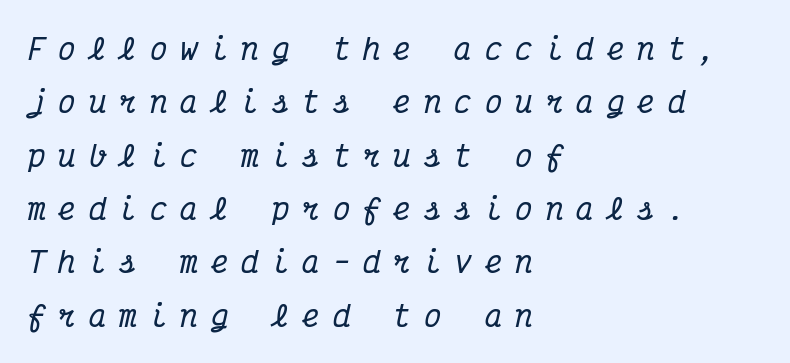
Q: Is the text italic (slanted)? A: Yes, it leans right by about 12 degrees.
Q: Is the typeface a serif or a sans-serif typeface? A: Serif.
Q: Is the text underlined? A: No.
Q: How is the paragraph aligned? A: Left-aligned.
Q: Is the spacing between letters normal or unusually wide? A: Unusually wide.
Q: Width (condensed, normal, or wide)? A: Condensed.
Q: Stroke contrast? A: Medium.
Q: x-height? A: Medium.
Q: Monospaced? A: Yes.
